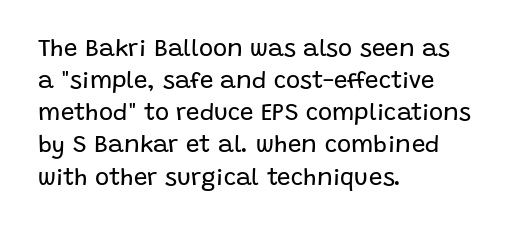
The image shows 24 px text type, upright; set left-aligned, normal line spacing (1.34x), normal letter spacing, not underlined.
